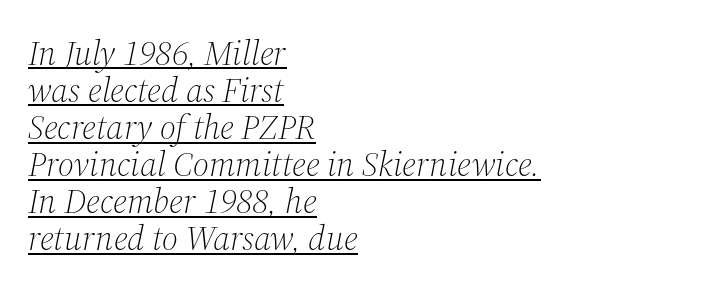
Bold? No — there's no thickening of the strokes. Typeset ragged right — the left edge is the straight one. Quick note: italic. This sample carries an underscore along the baseline area. Compared with typical body copy, the letter spacing here is the same. Proportional: the letters do not fall into vertical columns.
